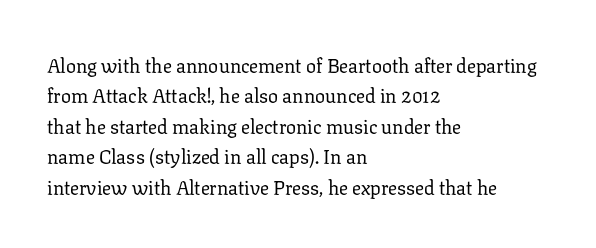
Q: Is the text bold? A: No.
Q: Is the text italic (slanted)? A: No, it is upright.
Q: Is the text underlined? A: No.
Q: How is the paragraph aligned? A: Left-aligned.
Q: Is the spacing between letters normal or unusually wide? A: Normal.
Q: Is the spacing between lines tight, normal or loose? A: Normal.
